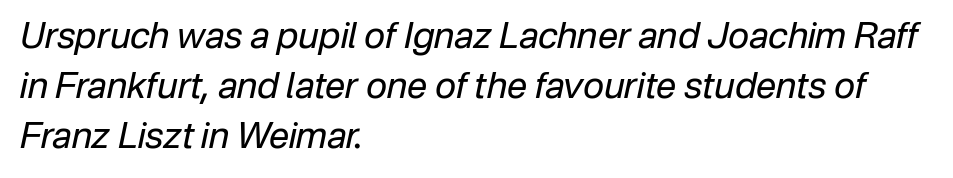
{"italic": "yes", "lean": "right", "slant_degrees": 12, "bold": "no", "weight": "regular", "width": "normal", "stroke_contrast": "low", "x_height": "medium", "monospaced": "no", "underline": "no", "align": "left", "line_spacing": "normal", "line_spacing_ratio": 1.39, "letter_spacing": "normal", "letter_spacing_em": 0.0, "glyph_px": 36}
